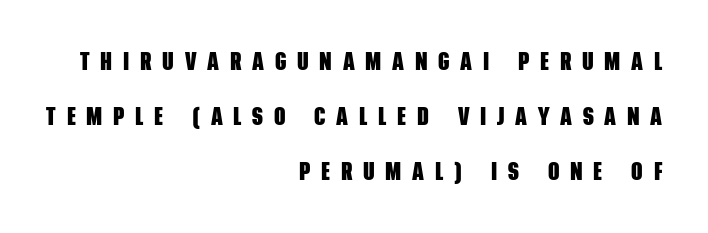
The zone under the glyphs is completely vacant. Inter-character spacing is expanded well beyond the font's built-in metrics. Compared with typical paragraphs, the rows here are farther apart. Stroke thickness is high; the sample reads as a true bold. These lines are set flush right with a ragged left edge.
